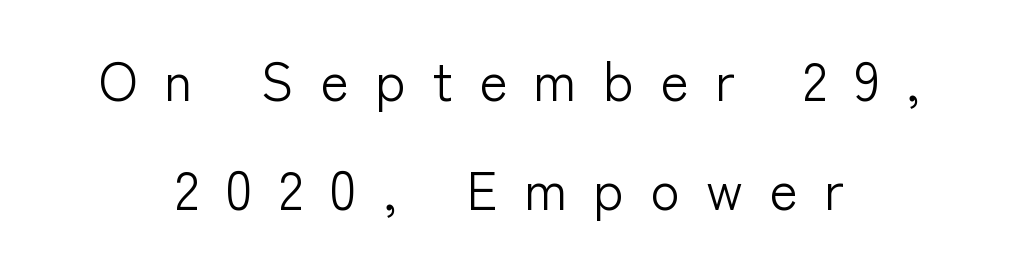
The image shows 54 px light sans-serif type, upright; set centered, loose line spacing (2.01x), unusually wide letter spacing (+0.49 em), not underlined; low stroke contrast and a medium x-height.
